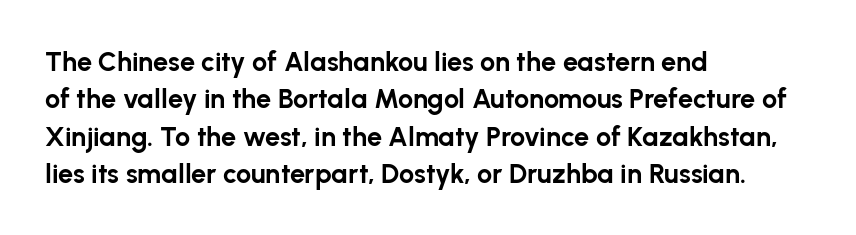
{"italic": "no", "bold": "yes", "underline": "no", "align": "left", "line_spacing": "normal", "line_spacing_ratio": 1.38, "letter_spacing": "normal", "letter_spacing_em": 0.0, "glyph_px": 27}
